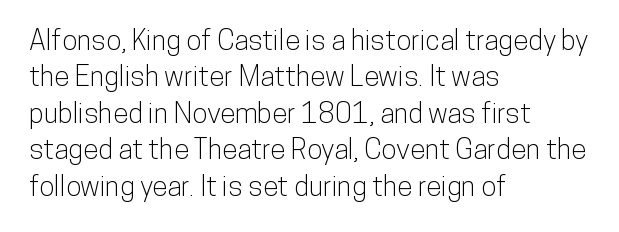
The image shows 28 px condensed sans-serif type, upright; set left-aligned, normal line spacing (1.3x), normal letter spacing, not underlined; low stroke contrast and a medium x-height.
